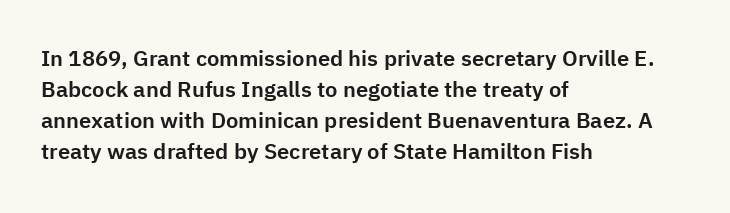
{"italic": "no", "underline": "no", "align": "left", "line_spacing": "normal", "line_spacing_ratio": 1.41, "letter_spacing": "normal", "letter_spacing_em": 0.0, "glyph_px": 22}
